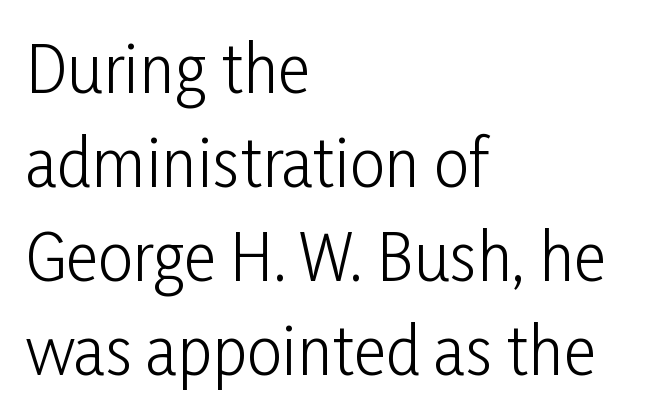
{"serif": "no", "italic": "no", "bold": "no", "weight": "light", "width": "condensed", "stroke_contrast": "low", "x_height": "medium", "monospaced": "no", "underline": "no", "align": "left", "line_spacing": "normal", "line_spacing_ratio": 1.49, "letter_spacing": "normal", "letter_spacing_em": 0.0, "glyph_px": 63}
